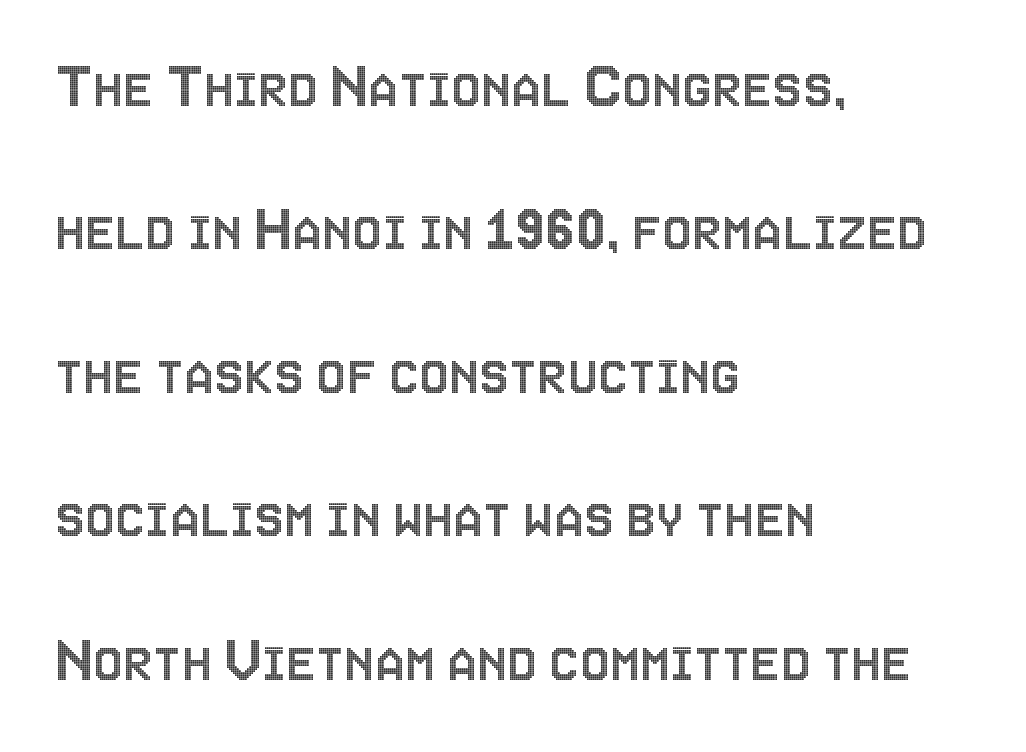
{"italic": "no", "width": "condensed", "x_height": "large", "monospaced": "no", "underline": "no", "align": "left", "line_spacing": "loose", "line_spacing_ratio": 2.14, "letter_spacing": "normal", "letter_spacing_em": 0.0, "glyph_px": 67}
